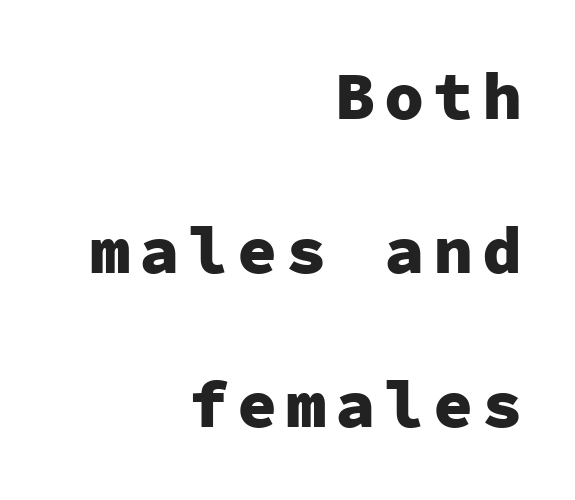
Typeset ragged left — the right edge is the straight one. These lines carry a lot of weight — the face is fully bold. When letters stand straight like this, we call the style roman or upright. The characters display no serif detailing; their extremities are plain. You could count columns in this text — the font is strictly monospaced.
